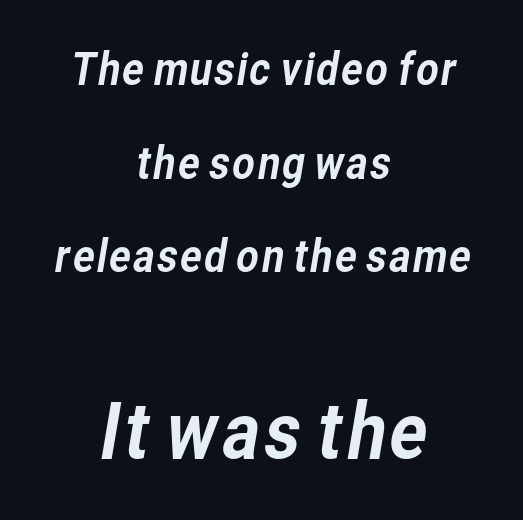
{"serif": "no", "width": "normal", "stroke_contrast": "low", "x_height": "medium", "monospaced": "no", "underline": "no", "align": "center", "line_spacing": "loose", "line_spacing_ratio": 2.13, "letter_spacing": "normal", "letter_spacing_em": 0.0, "larger_block": "second", "size_ratio": 1.75, "glyph_px": 77}
